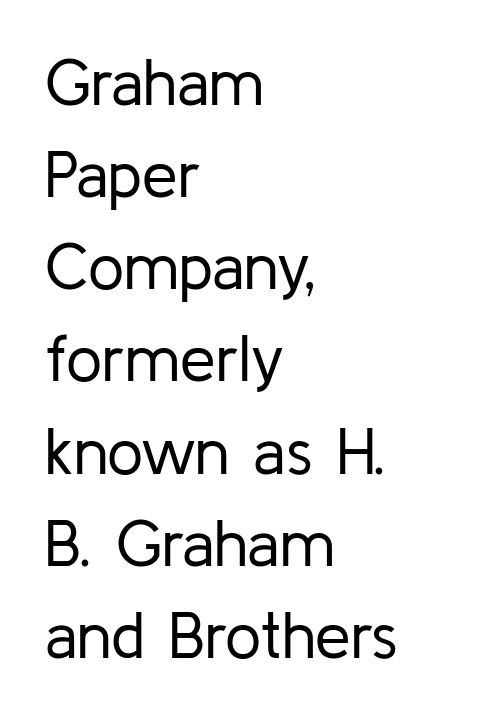
{"serif": "no", "italic": "no", "bold": "no", "weight": "regular", "width": "normal", "stroke_contrast": "low", "x_height": "medium", "monospaced": "no", "underline": "no", "align": "left", "line_spacing": "normal", "line_spacing_ratio": 1.44, "letter_spacing": "normal", "letter_spacing_em": 0.0, "glyph_px": 64}
